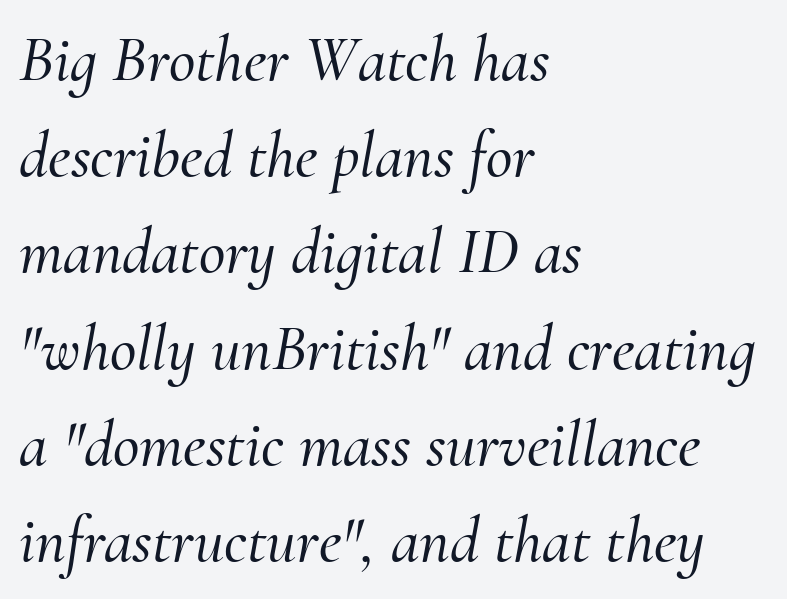
Clear beneath every line of the passage. Serifs: yes, visible at the terminals of the letterforms. Horizontally, the lines are justified to the leading edge only. What's the leading like? Ordinary, nothing unusual. The passage shown leans; its letterforms are oblique.
